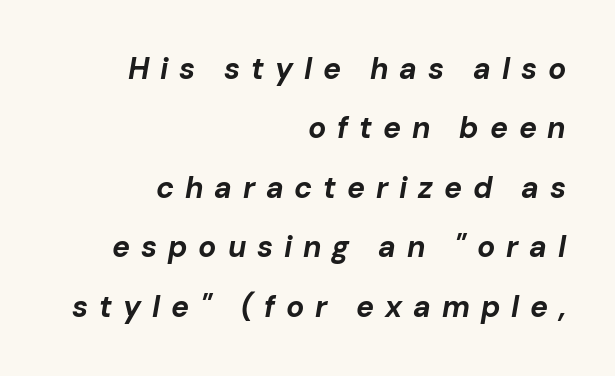
Weight: bold. The passage shown is not underscored anywhere. These lines were composed using italics. The paragraph shown leans on its right margin. Do the characters align in a grid? No, the font is proportional.
